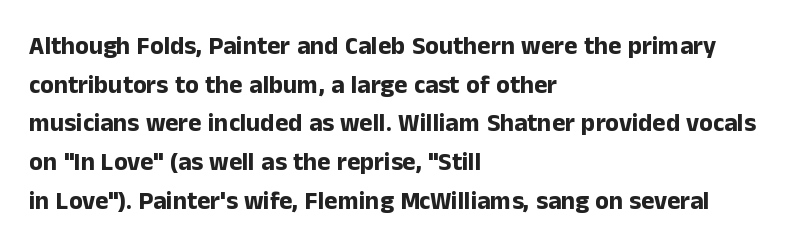
Q: Is the text bold? A: Yes.
Q: Is the text italic (slanted)? A: No, it is upright.
Q: Is the text underlined? A: No.
Q: How is the paragraph aligned? A: Left-aligned.
Q: Is the spacing between letters normal or unusually wide? A: Normal.
Q: Is the spacing between lines tight, normal or loose? A: Normal.
